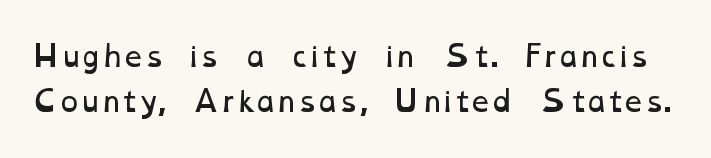
Caption: standard tracking, unaltered. Proportional: the letters do not fall into vertical columns. The space beneath each line is pristine and unruled. The passage shown stacks its lines at a standard gap. Weight class: somewhere from thin through regular.
